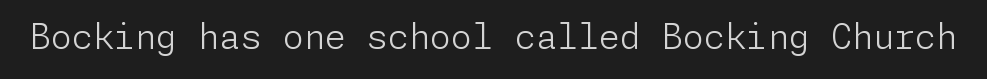
Each row of text sits above clean, open space. The typesetting does not lean heavy: it is not bold. Serifs: no, the terminals of the letterforms are clean. Is there any slant? The stems are plumb. The tracking reads as untouched default to a designer's eye.
